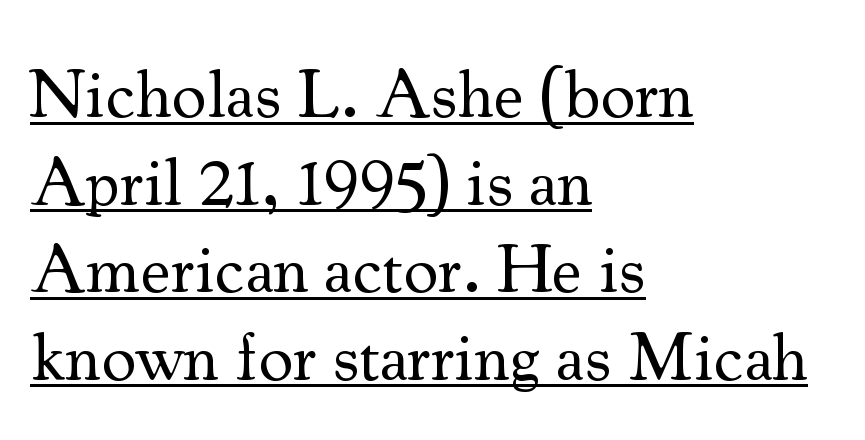
Check where the strokes stop: tiny serifs finish them off. Rendered with straight, roman letterforms. The typesetter chose a ragged-right arrangement here. Stroke thickness stays within the range of a standard reading face or lighter.
